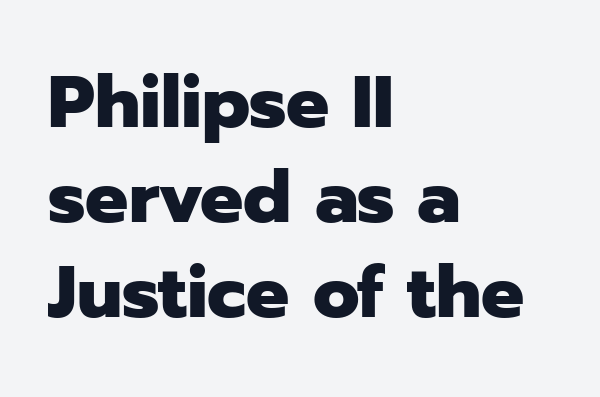
The image shows 72 px heavy sans-serif type, upright; set left-aligned, normal line spacing (1.32x), normal letter spacing, not underlined; low stroke contrast and a medium x-height.
